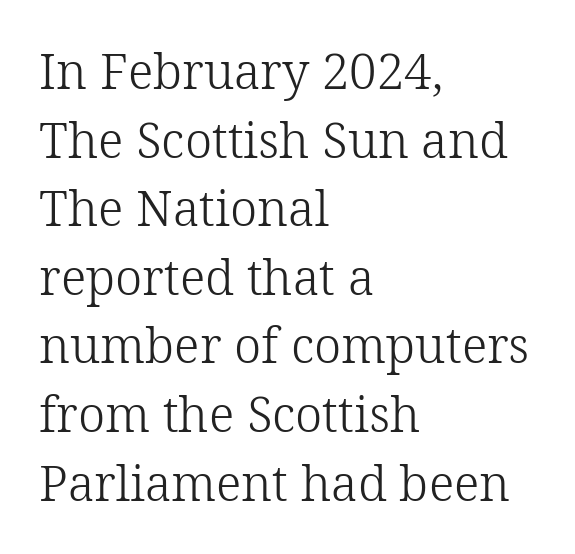
Q: Is the text bold? A: No.
Q: Is the text italic (slanted)? A: No, it is upright.
Q: Is the typeface a serif or a sans-serif typeface? A: Serif.
Q: Is the text underlined? A: No.
Q: How is the paragraph aligned? A: Left-aligned.
Q: Is the spacing between letters normal or unusually wide? A: Normal.
Q: Is the spacing between lines tight, normal or loose? A: Normal.
Q: Width (condensed, normal, or wide)? A: Normal.
Q: Stroke contrast? A: Low.
Q: x-height? A: Medium.
Q: Monospaced? A: No.
